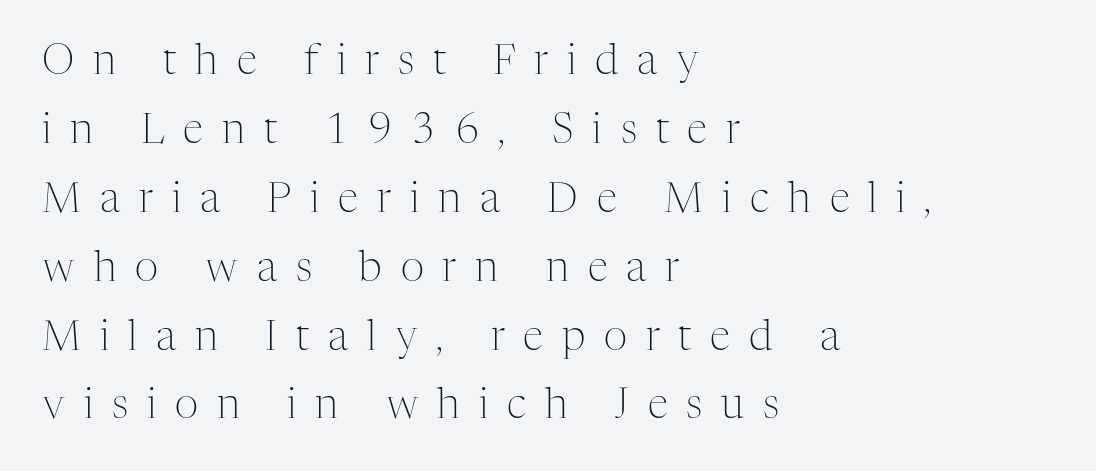
The image shows 41 px light serif type, upright; set left-aligned, normal line spacing (1.68x), unusually wide letter spacing (+0.46 em), not underlined; medium stroke contrast and a medium x-height.
